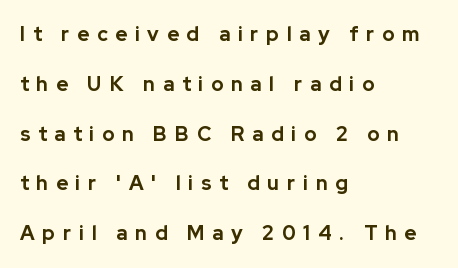
Q: Is the text bold? A: Yes.
Q: Is the text italic (slanted)? A: No, it is upright.
Q: Is the text underlined? A: No.
Q: How is the paragraph aligned? A: Left-aligned.
Q: Is the spacing between letters normal or unusually wide? A: Unusually wide.
Q: Is the spacing between lines tight, normal or loose? A: Loose.
